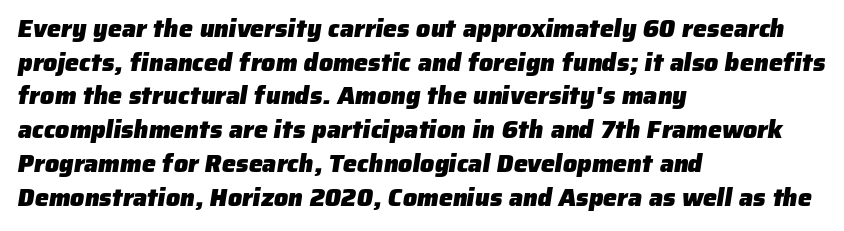
Notice how thick the strokes are: this is what a full bold looks like. This sample uses plain, unmodified letter spacing. Visually the block forms a straight wall on the left and a jagged coastline on the right. A typesetter would call this leading conventional body-copy spacing.
